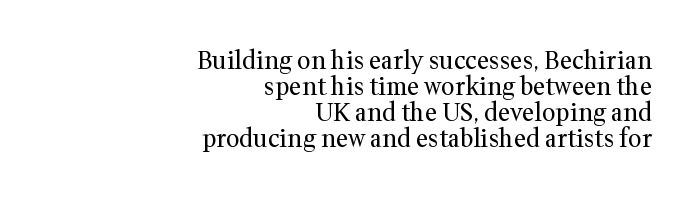
These lines were composed using upright roman letters. Layout note: lines flush right. You could call the tracking neutral — neither tight nor loose. No extra ink here — the face is not bold. The vertical gap from one line to the next is small.
